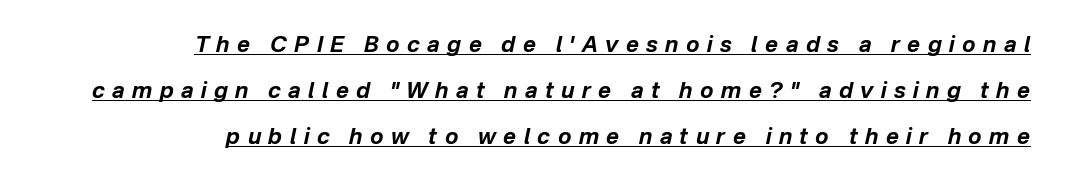
The ragged edge is on the left, which tells us the setting is flush right. This sample uses expanded letter spacing, leaving extra air between glyphs. Slant detected: the letters are inclined. Looks like someone drew a line under every word here.
